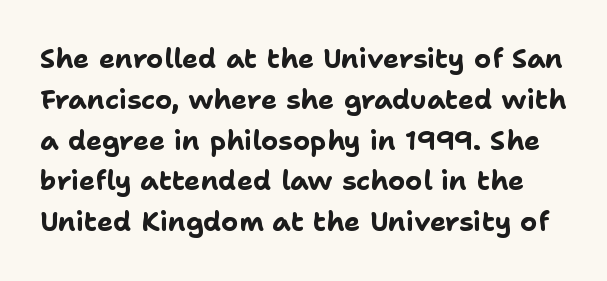
Q: Is the text bold? A: Yes.
Q: Is the text italic (slanted)? A: No, it is upright.
Q: Is the text underlined? A: No.
Q: Is the spacing between letters normal or unusually wide? A: Normal.
Q: Is the spacing between lines tight, normal or loose? A: Normal.
